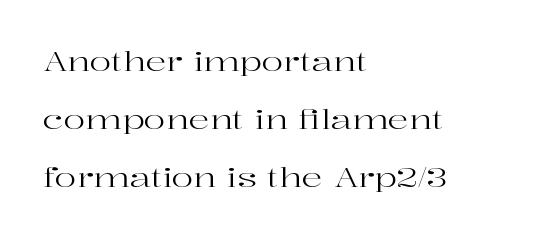
{"italic": "no", "bold": "no", "underline": "no", "align": "left", "line_spacing": "loose", "line_spacing_ratio": 2.23, "letter_spacing": "normal", "letter_spacing_em": 0.0, "glyph_px": 26}
